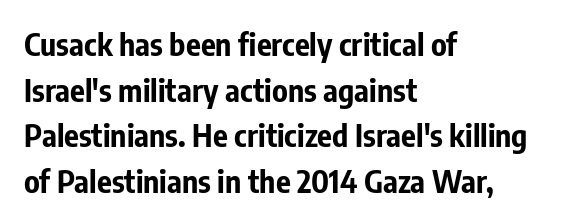
Q: Is the text bold? A: Yes.
Q: Is the text italic (slanted)? A: No, it is upright.
Q: Is the typeface a serif or a sans-serif typeface? A: Sans-serif.
Q: Is the text underlined? A: No.
Q: How is the paragraph aligned? A: Left-aligned.
Q: Is the spacing between letters normal or unusually wide? A: Normal.
Q: Is the spacing between lines tight, normal or loose? A: Normal.
Q: Width (condensed, normal, or wide)? A: Condensed.
Q: Stroke contrast? A: Low.
Q: x-height? A: Medium.
Q: Monospaced? A: No.
